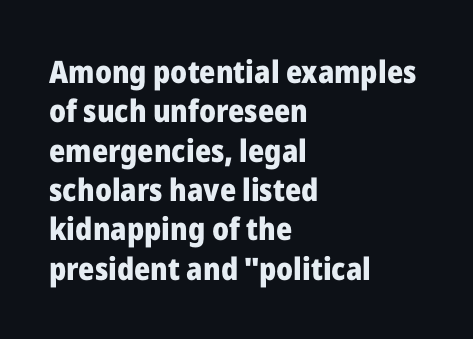
The image shows 31 px heavy sans-serif type, upright; set left-aligned, normal line spacing (1.27x), normal letter spacing, not underlined; low stroke contrast and a medium x-height.
